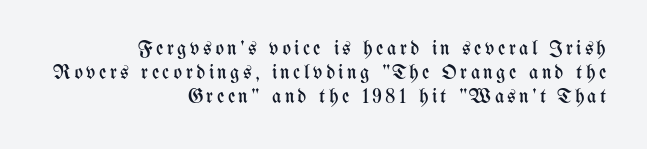
Q: Is the text bold? A: No.
Q: Is the text italic (slanted)? A: No, it is upright.
Q: Is the text underlined? A: No.
Q: How is the paragraph aligned? A: Right-aligned.
